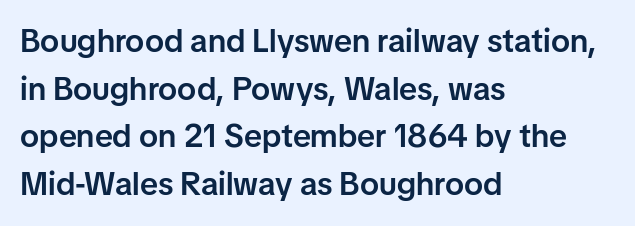
{"serif": "no", "italic": "no", "bold": "semi", "weight": "semibold", "width": "normal", "stroke_contrast": "low", "x_height": "medium", "monospaced": "no", "underline": "no", "align": "left", "line_spacing": "normal", "line_spacing_ratio": 1.49, "letter_spacing": "normal", "letter_spacing_em": 0.0, "glyph_px": 32}
